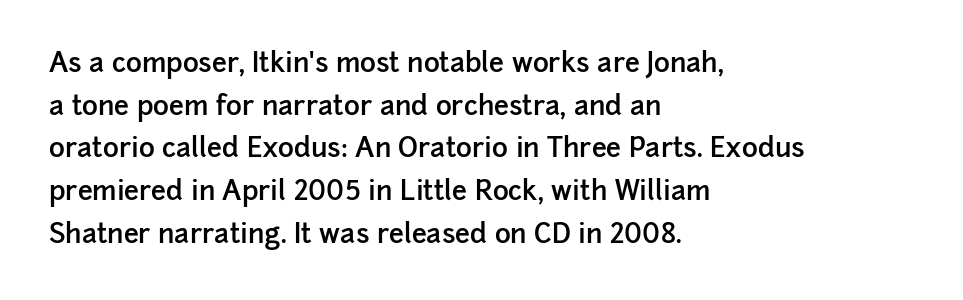
{"italic": "no", "bold": "semi", "underline": "no", "align": "left", "line_spacing": "normal", "line_spacing_ratio": 1.58, "letter_spacing": "normal", "letter_spacing_em": 0.0, "glyph_px": 27}
